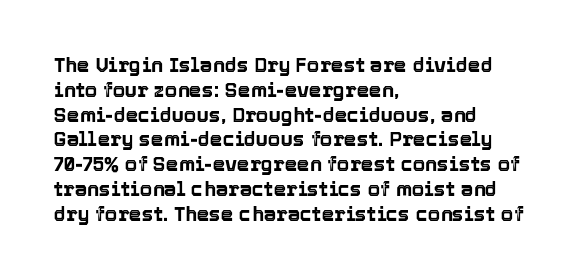
A roman cut, with each character standing at attention. The letters sit at their default tracking, neither squeezed nor spread. Compared with a centered layout, this one pins lines to the left instead. Clear beneath every line of the passage.
